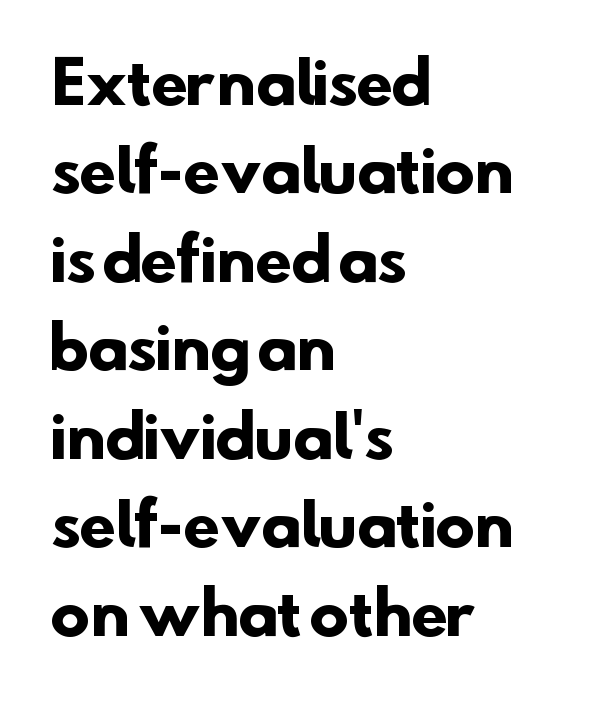
The image shows 59 px heavy sans-serif type; set left-aligned, normal line spacing (1.5x), normal letter spacing, not underlined; low stroke contrast and a small x-height.
